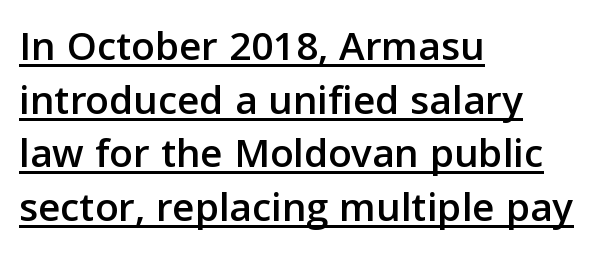
Q: Is the text italic (slanted)? A: No, it is upright.
Q: Is the typeface a serif or a sans-serif typeface? A: Sans-serif.
Q: Is the text underlined? A: Yes.
Q: How is the paragraph aligned? A: Left-aligned.
Q: Is the spacing between letters normal or unusually wide? A: Normal.
Q: Is the spacing between lines tight, normal or loose? A: Normal.
Q: Width (condensed, normal, or wide)? A: Normal.
Q: Stroke contrast? A: Low.
Q: x-height? A: Medium.
Q: Monospaced? A: No.
